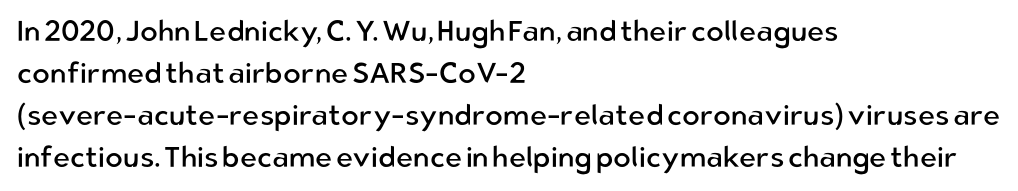
{"serif": "no", "italic": "no", "bold": "no", "weight": "regular", "width": "normal", "stroke_contrast": "low", "x_height": "medium", "monospaced": "no", "underline": "no", "align": "left", "line_spacing": "normal", "line_spacing_ratio": 1.45, "letter_spacing": "normal", "letter_spacing_em": 0.0, "glyph_px": 29}
